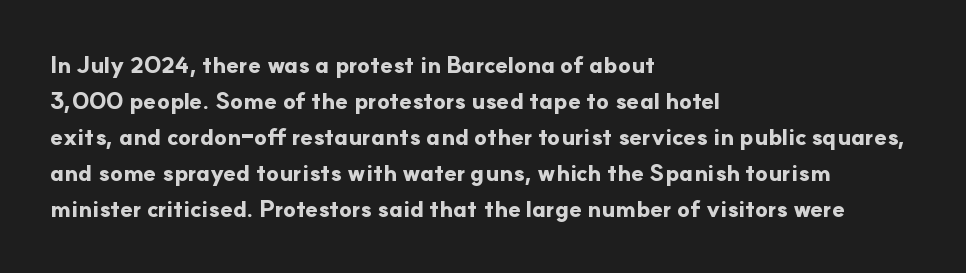
{"italic": "no", "bold": "yes", "underline": "no", "align": "left", "line_spacing": "normal", "line_spacing_ratio": 1.56, "letter_spacing": "normal", "letter_spacing_em": 0.0, "glyph_px": 23}
